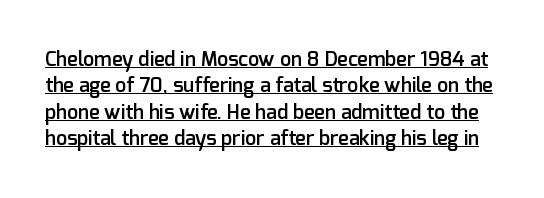
{"italic": "no", "bold": "semi", "underline": "yes", "line_spacing": "normal", "line_spacing_ratio": 1.32, "letter_spacing": "normal", "letter_spacing_em": 0.0, "glyph_px": 20}
